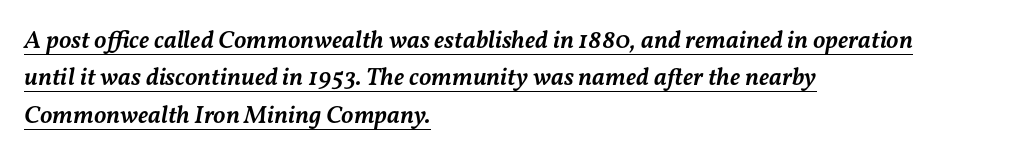
Nothing unusual about the tracking: characters are spaced as the font intends. Firm but not heavy-handed strokes: this text is semibold. An italicized treatment has been applied to the whole sample. The designer left line spacing at the default.
